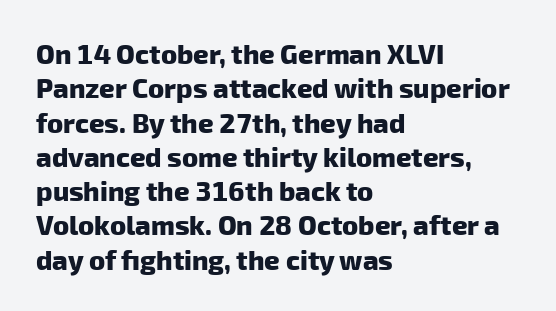
The image shows 27 px bold type; set left-aligned, normal line spacing (1.27x), normal letter spacing, not underlined.
